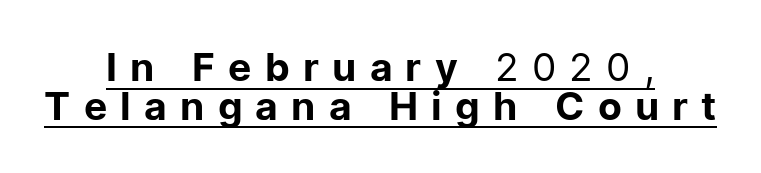
{"serif": "no", "italic": "no", "bold": "no", "weight": "regular", "width": "normal", "stroke_contrast": "low", "x_height": "medium", "monospaced": "no", "underline": "yes", "align": "center", "line_spacing": "tight", "line_spacing_ratio": 0.99, "letter_spacing": "wide", "letter_spacing_em": 0.34, "glyph_px": 39}
